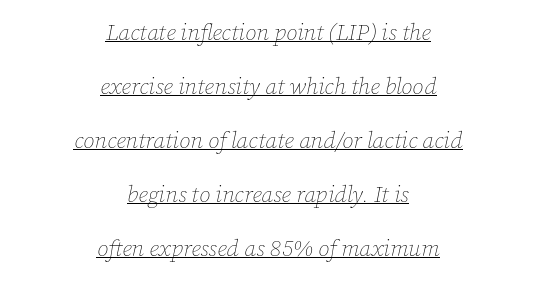
Each line of the rendering has a horizontal stroke beneath the glyphs. Stroke thickness stays within the range of a standard reading face or lighter. Typeset on center — no edge is straight. Line spacing here is loose.
